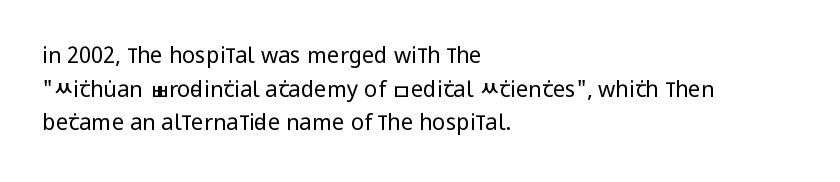
Q: Is the text bold? A: No.
Q: Is the text italic (slanted)? A: No, it is upright.
Q: Is the text underlined? A: No.
Q: How is the paragraph aligned? A: Left-aligned.
Q: Is the spacing between letters normal or unusually wide? A: Normal.
Q: Is the spacing between lines tight, normal or loose? A: Normal.
